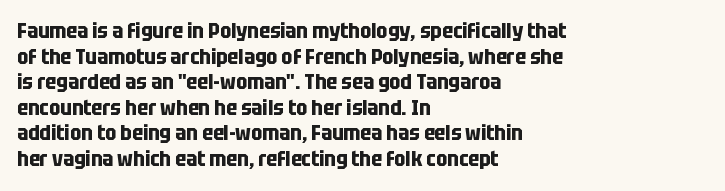
Q: Is the text bold? A: Yes.
Q: Is the text italic (slanted)? A: No, it is upright.
Q: Is the text underlined? A: No.
Q: How is the paragraph aligned? A: Left-aligned.
Q: Is the spacing between letters normal or unusually wide? A: Normal.
